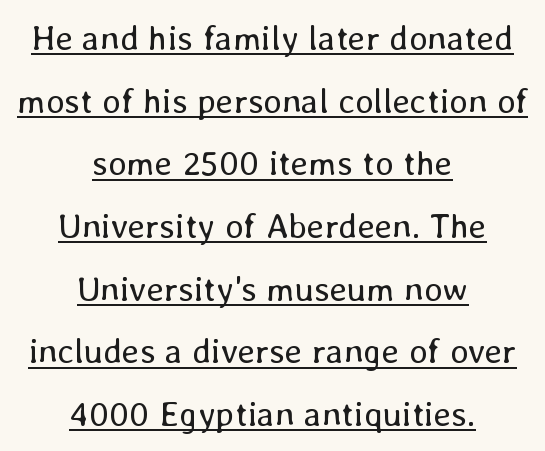
Glyph-to-glyph distance matches everyday printed text. This is the regular roman posture of the typeface. The glyphs are accompanied by a horizontal stroke just below them. Here the designer chose a conventional face with non-uniform glyph widths. Weight: not bold — regular or lighter. Casual observation: everything's sitting right in the middle.
